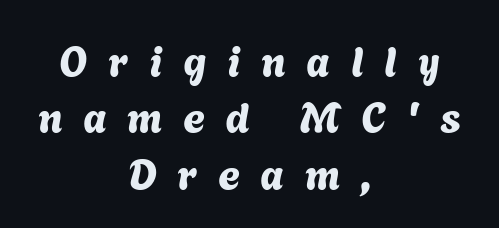
The space beneath each line is pristine and unruled. Serif or sans? Sans — the stroke terminals are bare. Centered paragraph, ragged on both sides. Display-style spreading of the glyphs; the letterfit is very open.
